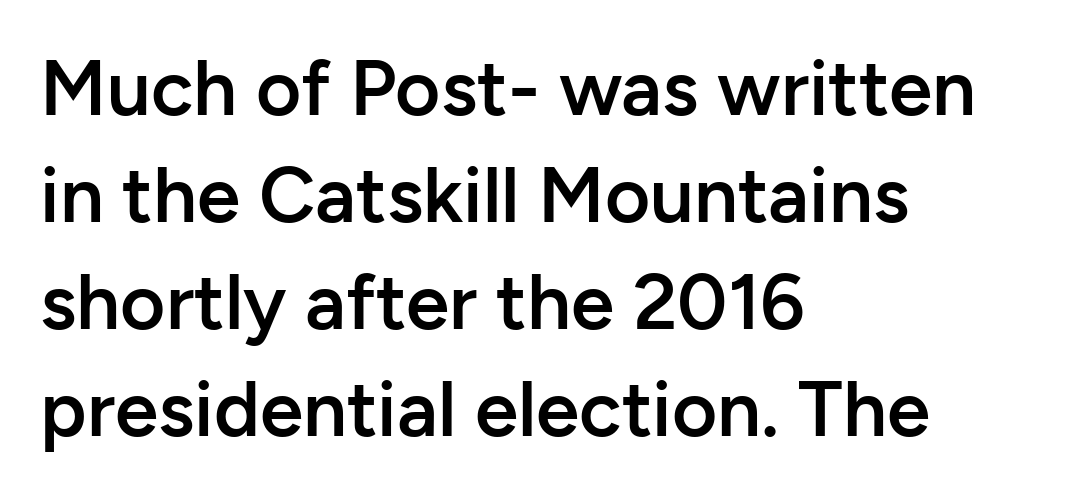
The image shows 78 px semibold sans-serif type, upright; set left-aligned, normal line spacing (1.37x), normal letter spacing, not underlined; low stroke contrast and a medium x-height.
